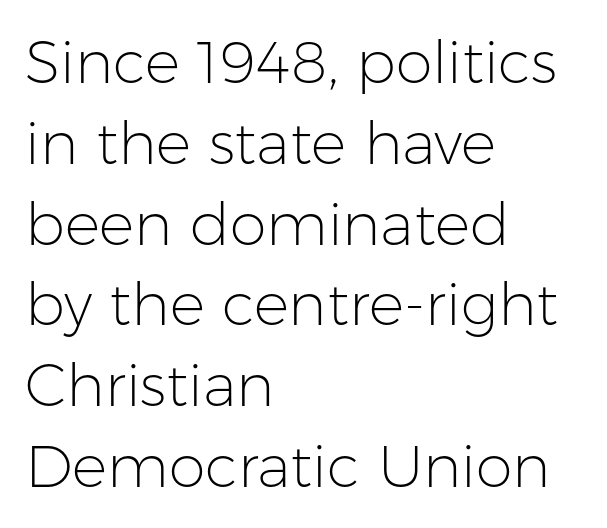
The string is rendered with underlining switched off. Glyph-to-glyph distance matches everyday printed text. Note the varied advance widths — an 'i' is clearly narrower than an 'm'. One-word summary of the alignment: left.
